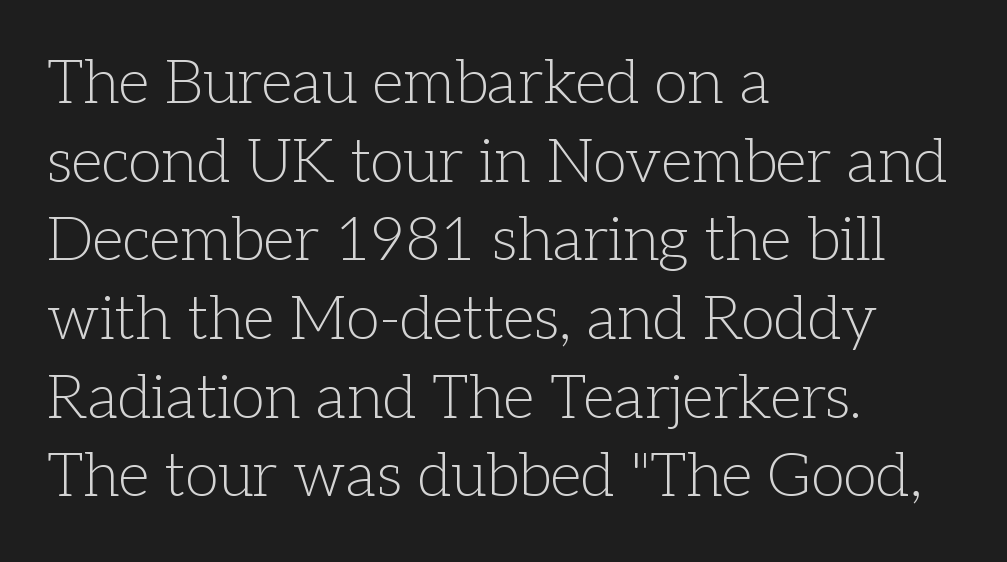
{"serif": "yes", "italic": "no", "bold": "no", "weight": "light", "width": "normal", "stroke_contrast": "low", "x_height": "medium", "monospaced": "no", "underline": "no", "align": "left", "line_spacing": "normal", "line_spacing_ratio": 1.29, "letter_spacing": "normal", "letter_spacing_em": 0.0, "glyph_px": 61}
